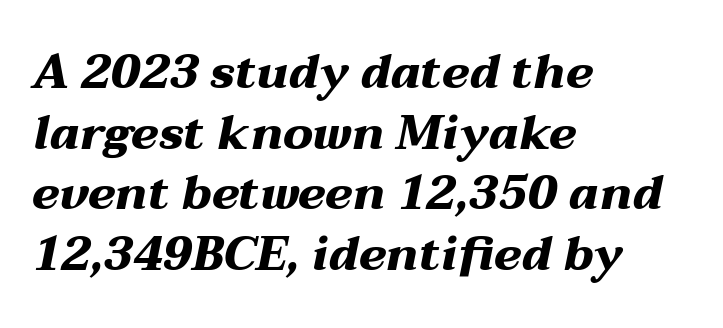
{"italic": "yes", "lean": "right", "slant_degrees": 12, "bold": "yes", "weight": "heavy", "width": "wide", "stroke_contrast": "medium", "x_height": "medium", "monospaced": "no", "underline": "no", "align": "left", "line_spacing": "normal", "line_spacing_ratio": 1.29, "letter_spacing": "normal", "letter_spacing_em": 0.0, "glyph_px": 47}
